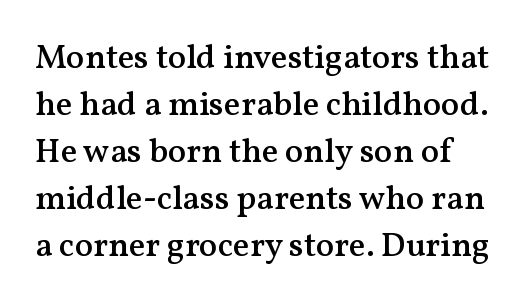
{"serif": "yes", "italic": "no", "bold": "semi", "weight": "semibold", "width": "normal", "stroke_contrast": "medium", "x_height": "medium", "monospaced": "no", "underline": "no", "line_spacing": "normal", "line_spacing_ratio": 1.38, "letter_spacing": "normal", "letter_spacing_em": 0.0, "glyph_px": 34}
